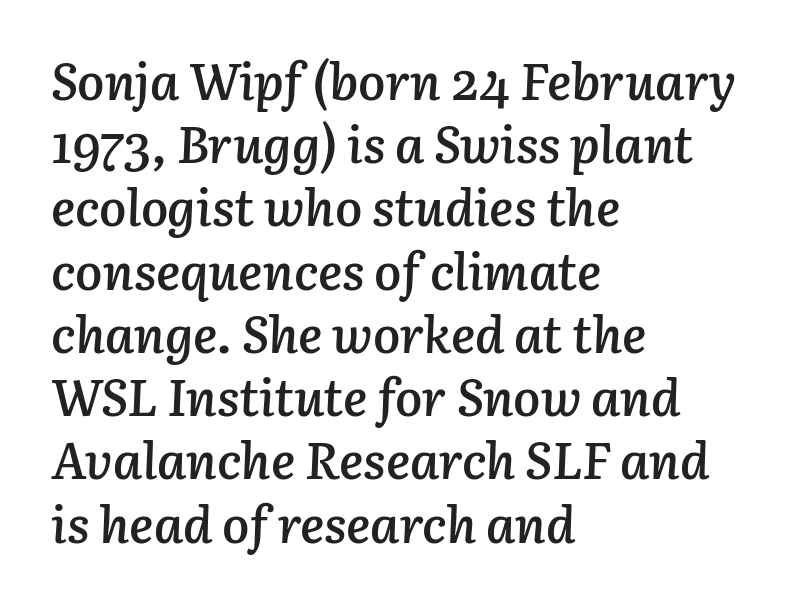
Q: Is the text bold? A: Semi-bold.
Q: Is the text italic (slanted)? A: Yes, it leans right by about 3 degrees.
Q: Is the text underlined? A: No.
Q: How is the paragraph aligned? A: Left-aligned.
Q: Is the spacing between letters normal or unusually wide? A: Normal.
Q: Width (condensed, normal, or wide)? A: Normal.
Q: Stroke contrast? A: Low.
Q: x-height? A: Medium.
Q: Monospaced? A: No.
